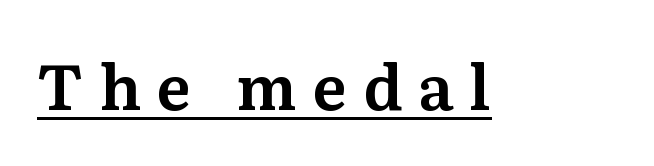
These lines have a slow, spaced-out rhythm from letter to letter. These lines are composed in type with serifs. Proportional: the letters do not fall into vertical columns. Designer's note — italics off, roman on. The glyphs are accompanied by a horizontal stroke just below them.
